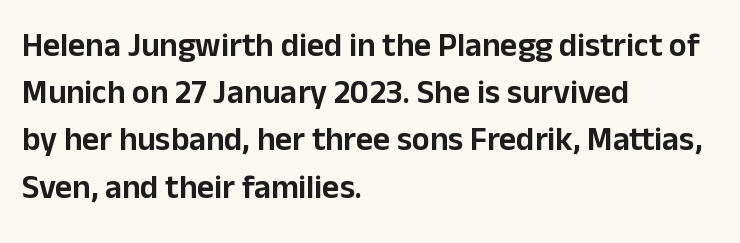
The image shows 33 px sans-serif type, upright; set left-aligned, normal line spacing (1.43x), normal letter spacing, not underlined; low stroke contrast and a medium x-height.
